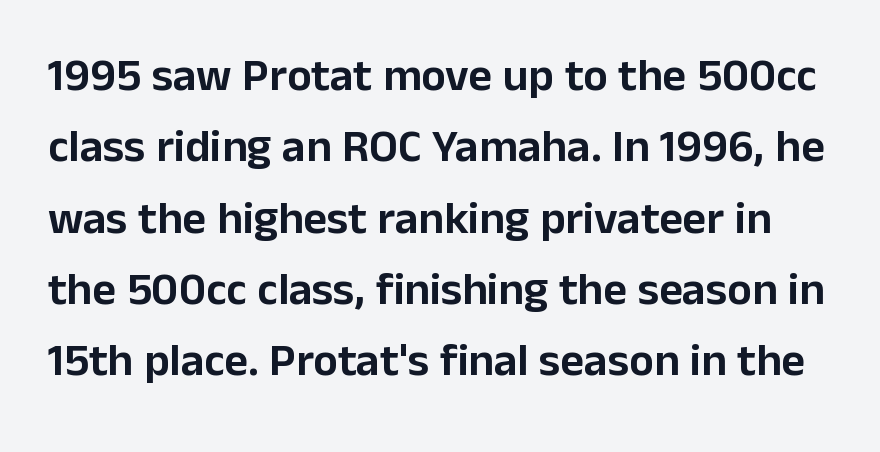
The string is rendered with underlining switched off. The passage shown is typeset with a sans-serif family. In terms of leading, this rendering sits right in the middle. Upright lettering throughout. In terms of letterspacing, this is plain default setting. The passage shown is typed in a proportional face where columns would drift.
